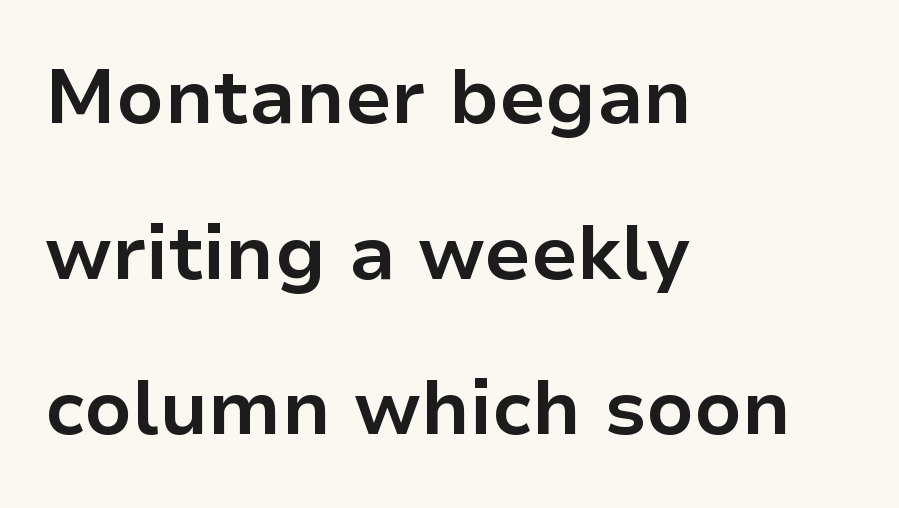
The image shows 77 px bold sans-serif type, upright; set left-aligned, loose line spacing (2.02x), normal letter spacing, not underlined; low stroke contrast and a medium x-height.
